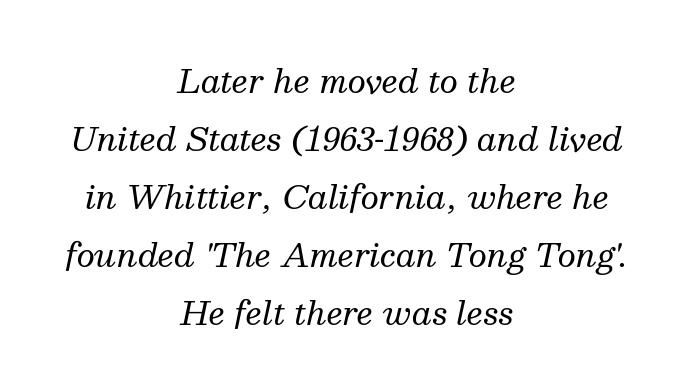
Q: Is the text bold? A: No.
Q: Is the text italic (slanted)? A: Yes, it leans right by about 13 degrees.
Q: Is the typeface a serif or a sans-serif typeface? A: Serif.
Q: Is the text underlined? A: No.
Q: How is the paragraph aligned? A: Centered.
Q: Is the spacing between letters normal or unusually wide? A: Normal.
Q: Width (condensed, normal, or wide)? A: Normal.
Q: Stroke contrast? A: Medium.
Q: x-height? A: Medium.
Q: Monospaced? A: No.
